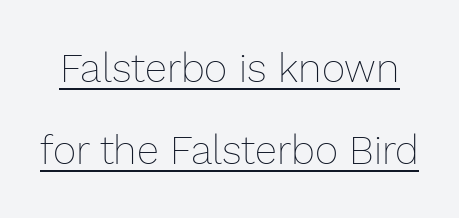
Q: Is the text bold? A: No.
Q: Is the text italic (slanted)? A: No, it is upright.
Q: Is the text underlined? A: Yes.
Q: Is the spacing between letters normal or unusually wide? A: Normal.
Q: Is the spacing between lines tight, normal or loose? A: Loose.
Q: Width (condensed, normal, or wide)? A: Normal.
Q: Stroke contrast? A: Low.
Q: x-height? A: Medium.
Q: Monospaced? A: No.
